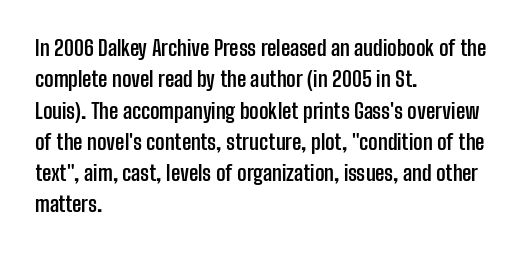
Q: Is the text bold? A: Yes.
Q: Is the text italic (slanted)? A: No, it is upright.
Q: Is the text underlined? A: No.
Q: How is the paragraph aligned? A: Left-aligned.
Q: Is the spacing between letters normal or unusually wide? A: Normal.
Q: Is the spacing between lines tight, normal or loose? A: Normal.
